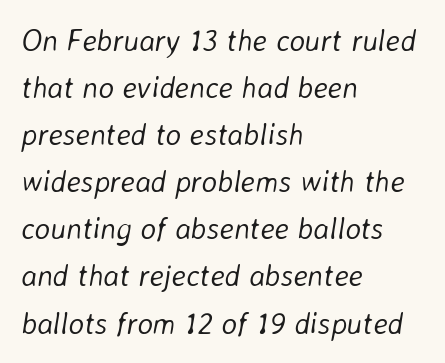
{"italic": "yes", "lean": "right", "slant_degrees": 8, "bold": "no", "weight": "light", "width": "normal", "stroke_contrast": "low", "x_height": "medium", "monospaced": "no", "underline": "no", "align": "left", "line_spacing": "normal", "line_spacing_ratio": 1.57, "letter_spacing": "normal", "letter_spacing_em": 0.0, "glyph_px": 30}
